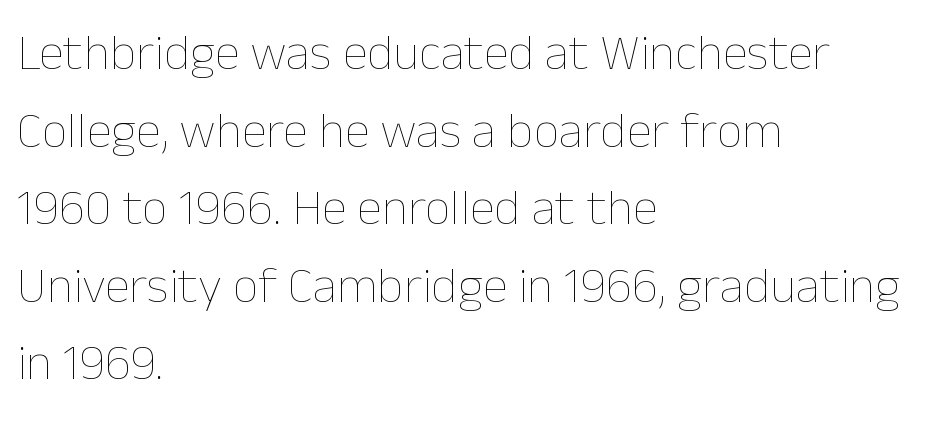
The gap between lines stays unmarked. A typesetter would call this leading conventional body-copy spacing. A roman cut, with each character standing at attention. The paragraph has a hard left edge and a soft right edge.
